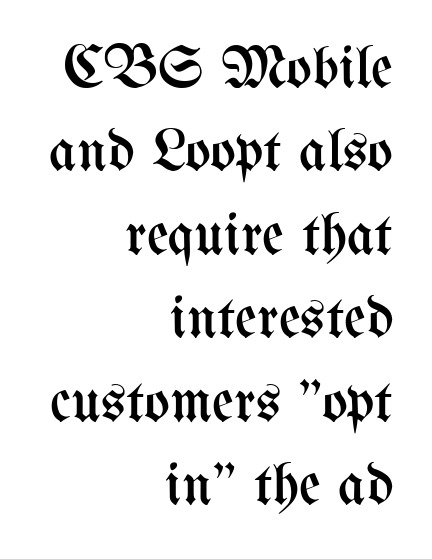
The type is set solid horizontally, with unmodified tracking. The string is rendered with underlining switched off. A roman cut, with each character standing at attention. Whoever set this chose a conventional vertical rhythm.
